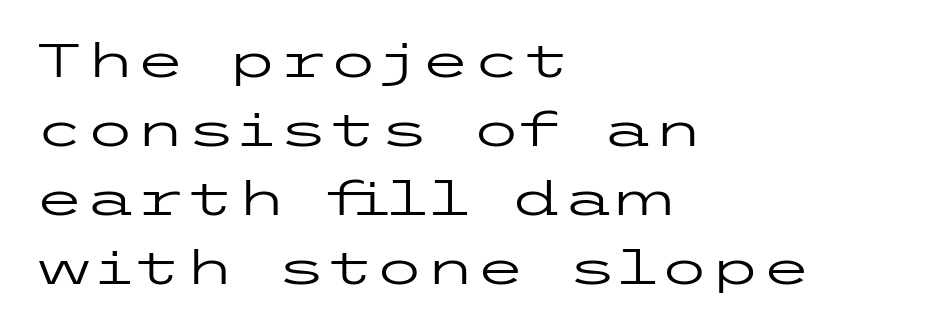
The image shows 46 px regular-weight, wide sans-serif type, upright; set left-aligned, normal line spacing (1.5x), normal letter spacing, not underlined; low stroke contrast and a medium x-height.
